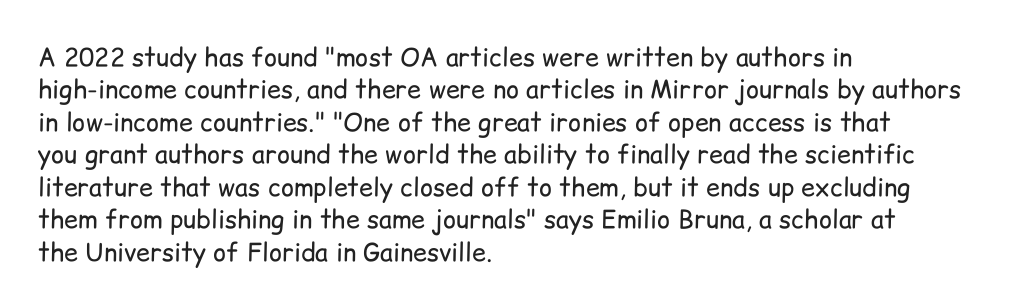
The image shows 25 px text type, upright; set left-aligned, normal line spacing (1.3x), normal letter spacing, not underlined.
